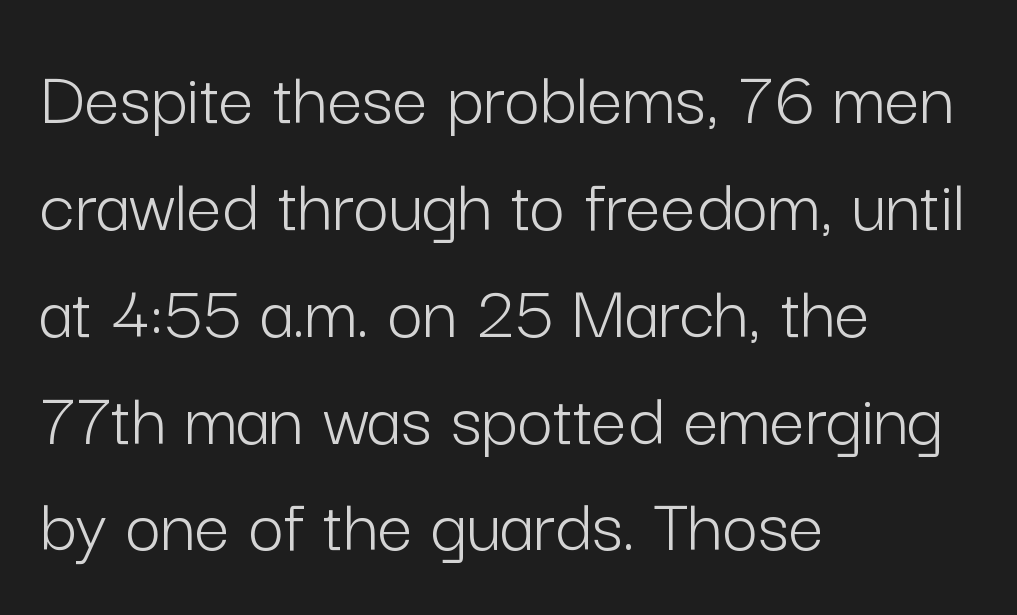
When letters stand straight like this, we call the style roman or upright. Notice how descenders clear the ascenders below comfortably — that's standard leading. Each stroke keeps to a modest, everyday thickness or less. Classification — sans serif. Rule under the text: the space is simply empty. Here the glyphs are tracked normally, forming tight word shapes.
